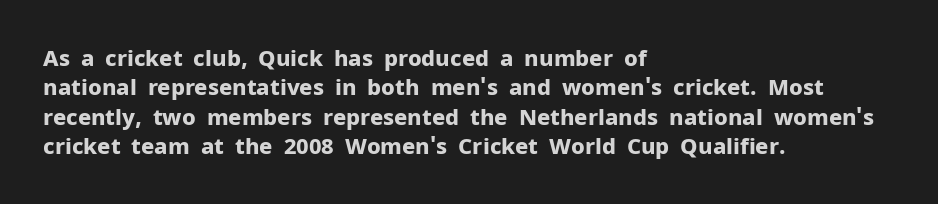
The image shows 22 px bold type, upright; set left-aligned, normal line spacing (1.33x), normal letter spacing, not underlined.
